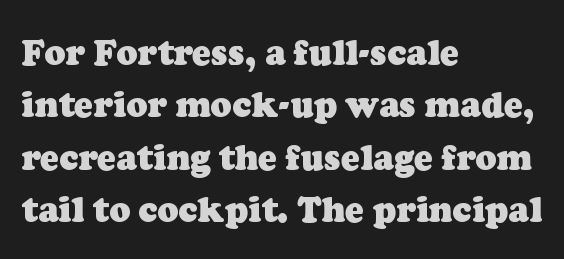
Q: Is the text bold? A: Yes.
Q: Is the typeface a serif or a sans-serif typeface? A: Serif.
Q: Is the text underlined? A: No.
Q: How is the paragraph aligned? A: Left-aligned.
Q: Is the spacing between letters normal or unusually wide? A: Normal.
Q: Is the spacing between lines tight, normal or loose? A: Normal.
Q: Width (condensed, normal, or wide)? A: Normal.
Q: Stroke contrast? A: Low.
Q: x-height? A: Medium.
Q: Monospaced? A: No.
